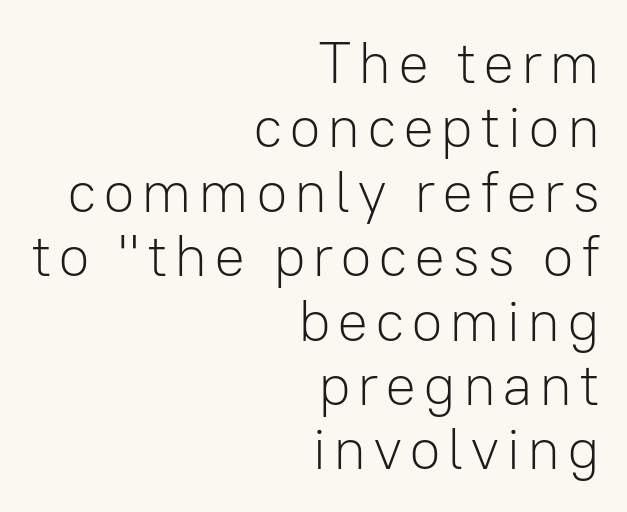
{"serif": "no", "italic": "no", "bold": "no", "weight": "light", "width": "normal", "stroke_contrast": "low", "x_height": "medium", "monospaced": "no", "underline": "no", "align": "right", "line_spacing": "tight", "line_spacing_ratio": 1.11, "glyph_px": 58}
